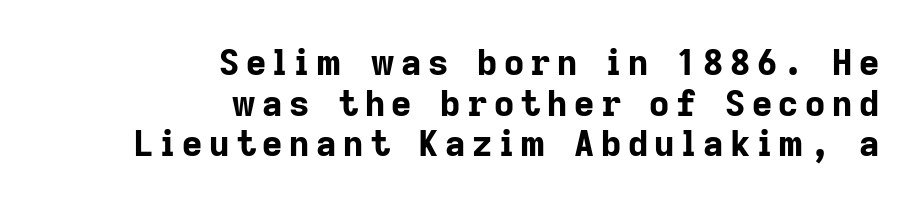
Q: Is the text bold? A: Yes.
Q: Is the text italic (slanted)? A: No, it is upright.
Q: Is the typeface a serif or a sans-serif typeface? A: Sans-serif.
Q: Is the text underlined? A: No.
Q: How is the paragraph aligned? A: Right-aligned.
Q: Width (condensed, normal, or wide)? A: Normal.
Q: Stroke contrast? A: Low.
Q: x-height? A: Medium.
Q: Monospaced? A: No.
